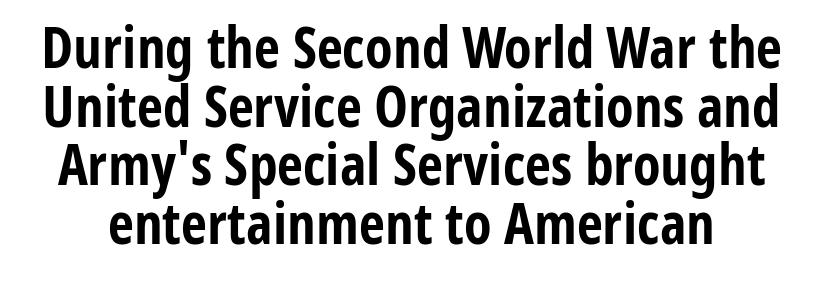
{"serif": "no", "italic": "no", "bold": "yes", "weight": "bold", "width": "condensed", "stroke_contrast": "low", "x_height": "medium", "monospaced": "no", "underline": "no", "line_spacing": "tight", "line_spacing_ratio": 1.03, "letter_spacing": "normal", "letter_spacing_em": 0.0, "glyph_px": 57}
